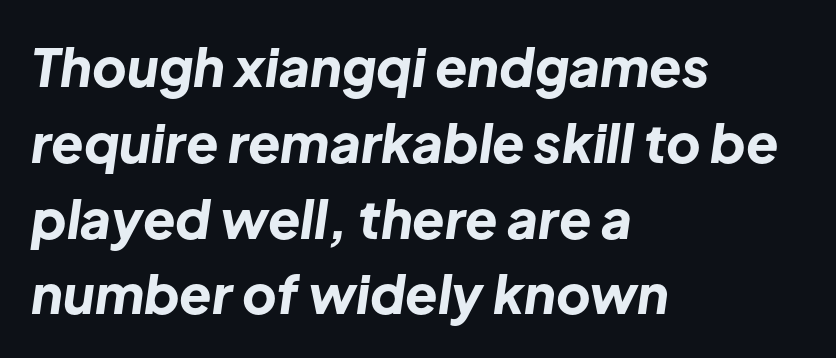
{"italic": "yes", "lean": "right", "slant_degrees": 8, "bold": "yes", "weight": "bold", "width": "normal", "stroke_contrast": "low", "x_height": "medium", "monospaced": "no", "underline": "no", "align": "left", "line_spacing": "normal", "line_spacing_ratio": 1.43, "letter_spacing": "normal", "letter_spacing_em": 0.0, "glyph_px": 53}
